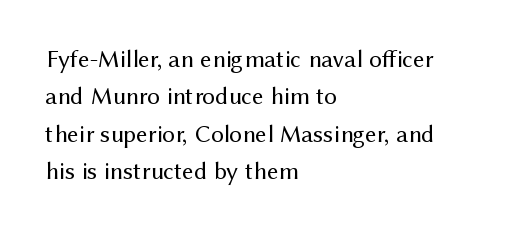
Q: Is the text bold? A: No.
Q: Is the text italic (slanted)? A: No, it is upright.
Q: Is the text underlined? A: No.
Q: How is the paragraph aligned? A: Left-aligned.
Q: Is the spacing between letters normal or unusually wide? A: Normal.
Q: Is the spacing between lines tight, normal or loose? A: Normal.
